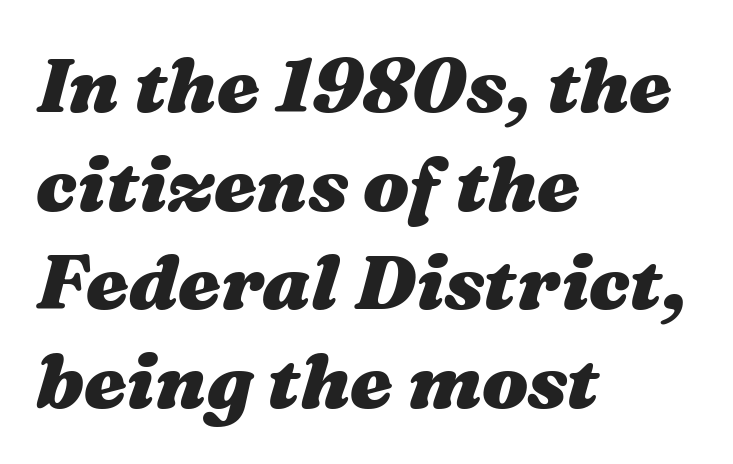
The image shows 77 px heavy, wide type, italic (leaning right); set left-aligned, normal line spacing (1.28x), normal letter spacing, not underlined; medium stroke contrast and a medium x-height.
